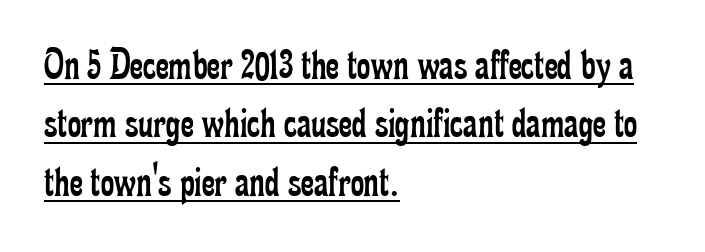
The image shows 46 px regular-weight, condensed serif type, upright; set left-aligned, normal line spacing (1.27x), normal letter spacing, underlined; low stroke contrast and a small x-height.
